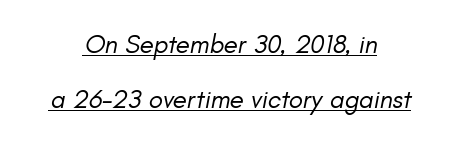
Q: Is the text bold? A: No.
Q: Is the text underlined? A: Yes.
Q: How is the paragraph aligned? A: Centered.
Q: Is the spacing between letters normal or unusually wide? A: Normal.
Q: Is the spacing between lines tight, normal or loose? A: Loose.
